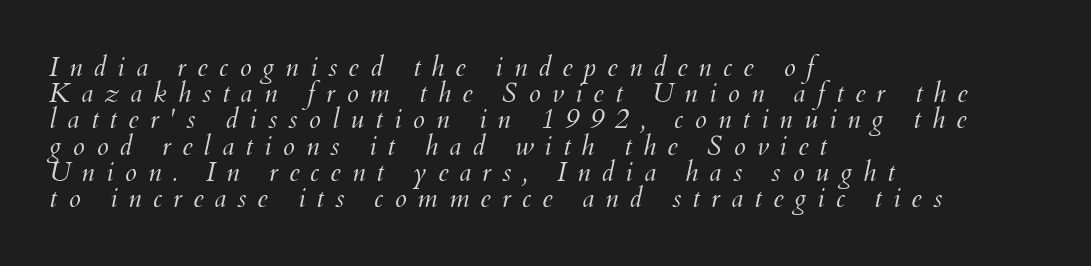
Tracking here is generous; glyphs stand well apart from one another. No word sits above an underline. Stems here are at most as thick as an everyday book face. Reading down the block, your eye returns to a fixed left position each line. One glance says dense: line gaps are narrower than usual.
